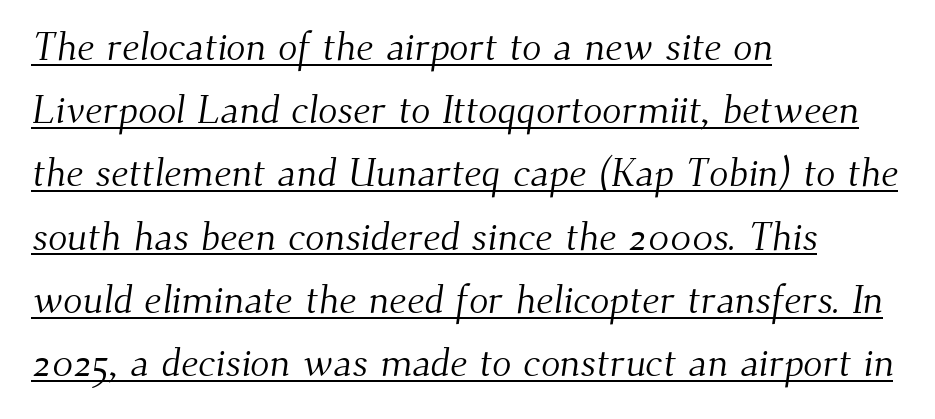
The image shows 40 px light serif type; set left-aligned, normal line spacing (1.58x), normal letter spacing, underlined; medium stroke contrast and a small x-height.
